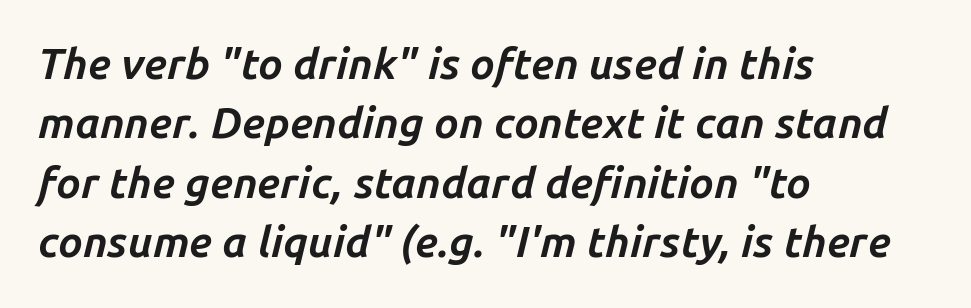
Q: Is the text bold? A: Yes.
Q: Is the text italic (slanted)? A: Yes, it leans right by about 14 degrees.
Q: Is the text underlined? A: No.
Q: How is the paragraph aligned? A: Left-aligned.
Q: Is the spacing between letters normal or unusually wide? A: Normal.
Q: Is the spacing between lines tight, normal or loose? A: Normal.
Q: Width (condensed, normal, or wide)? A: Normal.
Q: Stroke contrast? A: Low.
Q: x-height? A: Medium.
Q: Monospaced? A: No.
